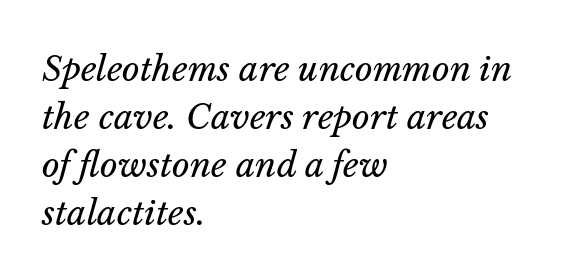
{"italic": "yes", "lean": "right", "slant_degrees": 14, "bold": "no", "weight": "regular", "width": "normal", "stroke_contrast": "low", "x_height": "medium", "monospaced": "no", "underline": "no", "align": "left", "line_spacing": "normal", "line_spacing_ratio": 1.41, "letter_spacing": "normal", "letter_spacing_em": 0.0, "glyph_px": 34}
